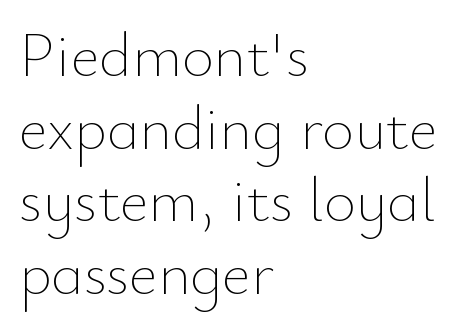
Q: Is the text bold? A: No.
Q: Is the text italic (slanted)? A: No, it is upright.
Q: Is the text underlined? A: No.
Q: How is the paragraph aligned? A: Left-aligned.
Q: Is the spacing between letters normal or unusually wide? A: Normal.
Q: Width (condensed, normal, or wide)? A: Normal.
Q: Stroke contrast? A: Low.
Q: x-height? A: Small.
Q: Monospaced? A: No.
